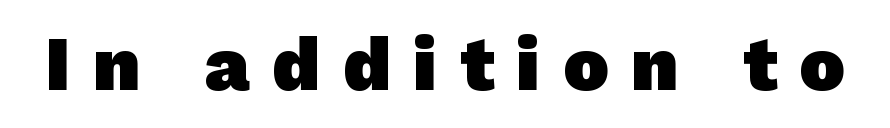
Observe the absence of serifs on each vertical stroke in this sample. Is this a fixed-width face? No — the glyphs have proportional, varying widths. Each glyph is drawn with heavy, bold strokes. Caption: expanded tracking, letters set apart. The strip under each line holds only bare page.
